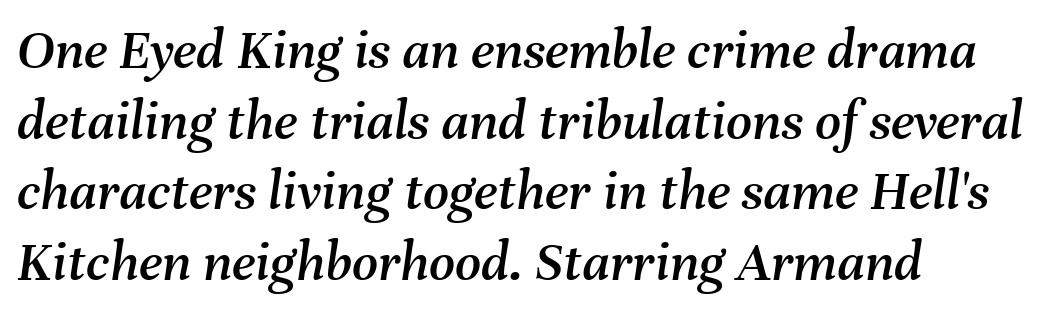
Q: Is the text italic (slanted)? A: Yes, it leans right by about 8 degrees.
Q: Is the text underlined? A: No.
Q: How is the paragraph aligned? A: Left-aligned.
Q: Is the spacing between letters normal or unusually wide? A: Normal.
Q: Width (condensed, normal, or wide)? A: Normal.
Q: Stroke contrast? A: Medium.
Q: x-height? A: Medium.
Q: Monospaced? A: No.
